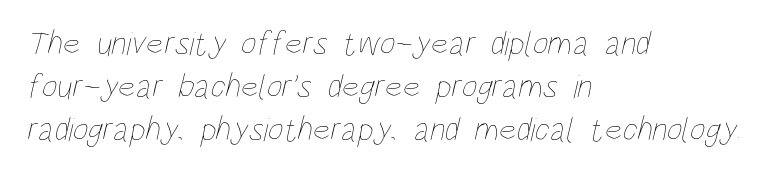
Descenders are the only things crossing below the line. Quick note: interline space is typical. The passage is arranged the way most books set body copy — flush left. The typeface has the unassuming heft of standard copy or less. The rendering uses natural spacing where letterforms have individual widths.
